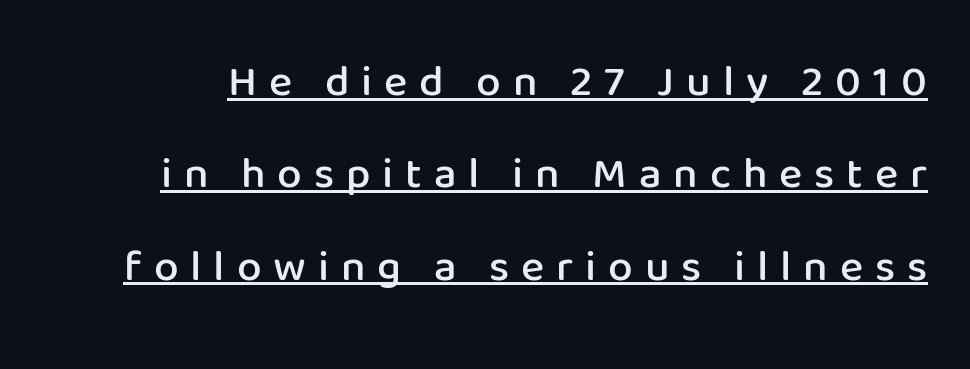
Q: Is the text bold? A: Semi-bold.
Q: Is the text italic (slanted)? A: No, it is upright.
Q: Is the typeface a serif or a sans-serif typeface? A: Sans-serif.
Q: Is the text underlined? A: Yes.
Q: Is the spacing between letters normal or unusually wide? A: Unusually wide.
Q: Is the spacing between lines tight, normal or loose? A: Loose.
Q: Width (condensed, normal, or wide)? A: Normal.
Q: Stroke contrast? A: Low.
Q: x-height? A: Medium.
Q: Monospaced? A: No.
